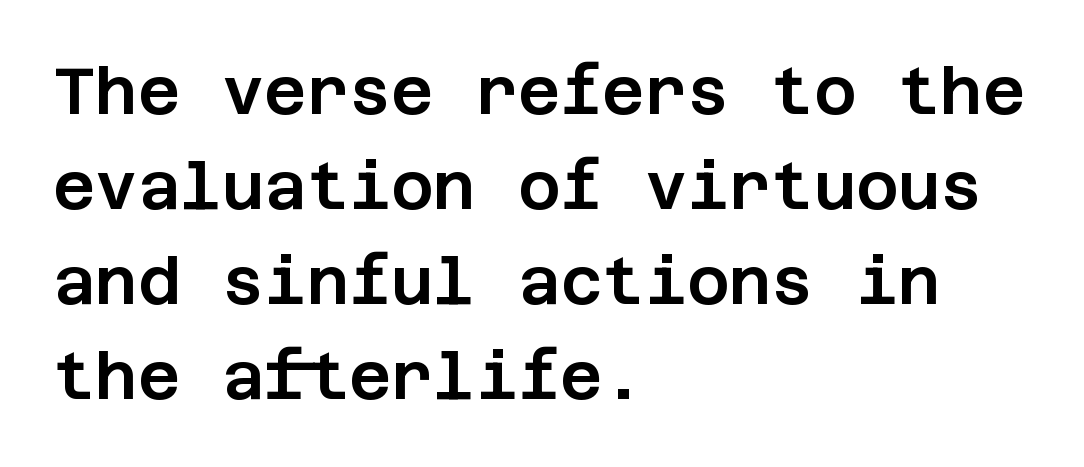
The image shows 65 px sans-serif type, upright; set left-aligned, normal line spacing (1.46x), normal letter spacing, not underlined; low stroke contrast and a large x-height.
